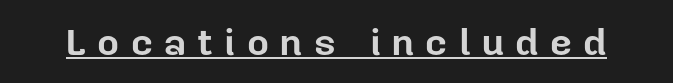
Students, this is bold: see how much ink each stroke carries. The letters are spread apart with noticeably loose tracking. Examine the stroke ends and you'll find no serifs. Designer's note — italics off, roman on. Each letter keeps its own natural width here, so spacing adapts to shape.
